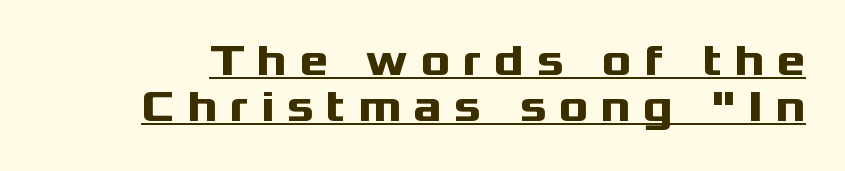
The image shows 44 px heavy, wide sans-serif type, upright; set tight line spacing (1.04x), unusually wide letter spacing (+0.28 em), underlined; medium stroke contrast and a medium x-height.
